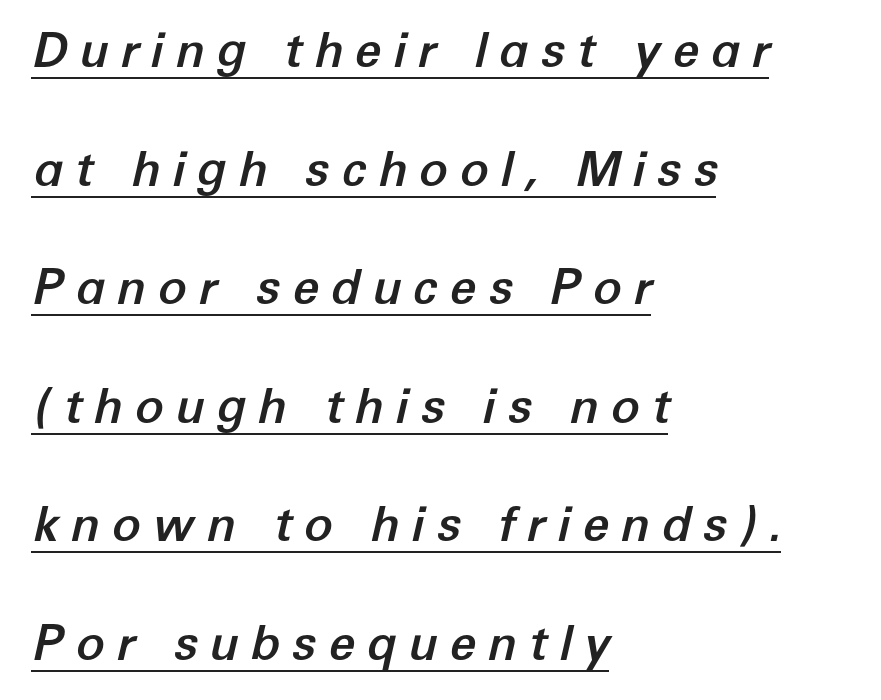
Q: Is the text italic (slanted)? A: Yes, it leans right by about 12 degrees.
Q: Is the text underlined? A: Yes.
Q: How is the paragraph aligned? A: Left-aligned.
Q: Is the spacing between letters normal or unusually wide? A: Unusually wide.
Q: Is the spacing between lines tight, normal or loose? A: Loose.
Q: Width (condensed, normal, or wide)? A: Normal.
Q: Stroke contrast? A: Low.
Q: x-height? A: Medium.
Q: Monospaced? A: No.
